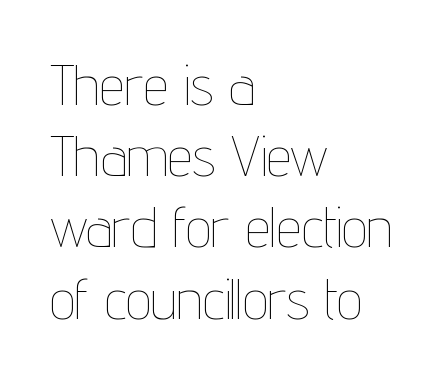
The image shows 57 px thin, condensed type, upright; set left-aligned, normal line spacing (1.25x), normal letter spacing, not underlined; low stroke contrast and a medium x-height.
